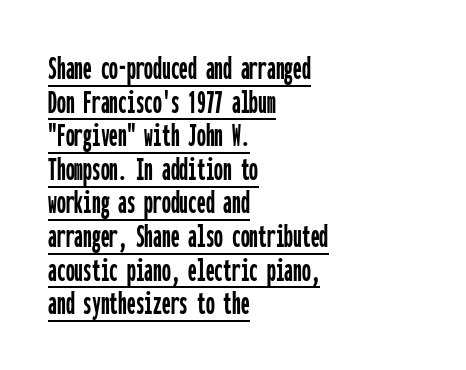
Q: Is the text italic (slanted)? A: No, it is upright.
Q: Is the typeface a serif or a sans-serif typeface? A: Sans-serif.
Q: Is the text underlined? A: Yes.
Q: How is the paragraph aligned? A: Left-aligned.
Q: Is the spacing between letters normal or unusually wide? A: Normal.
Q: Is the spacing between lines tight, normal or loose? A: Tight.
Q: Width (condensed, normal, or wide)? A: Condensed.
Q: Stroke contrast? A: Low.
Q: x-height? A: Medium.
Q: Monospaced? A: Yes.
